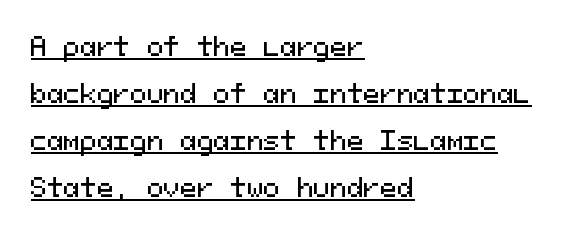
{"italic": "no", "underline": "yes", "align": "left", "line_spacing_ratio": 1.88, "letter_spacing": "normal", "letter_spacing_em": 0.0, "glyph_px": 25}
